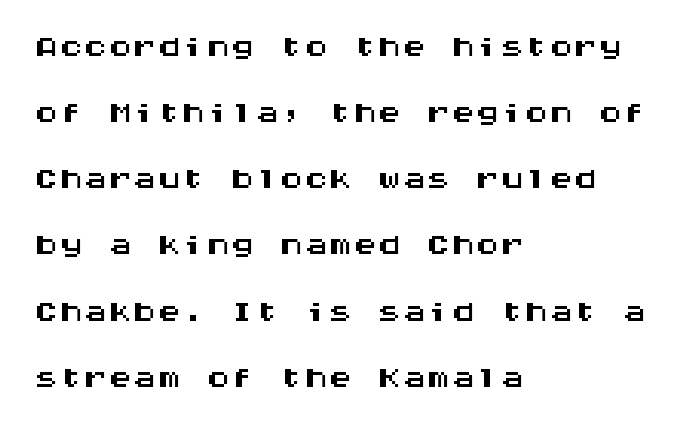
{"serif": "no", "italic": "no", "width": "wide", "stroke_contrast": "medium", "x_height": "large", "monospaced": "yes", "underline": "no", "align": "left", "line_spacing": "normal", "line_spacing_ratio": 1.35, "letter_spacing": "normal", "letter_spacing_em": 0.0, "glyph_px": 49}
